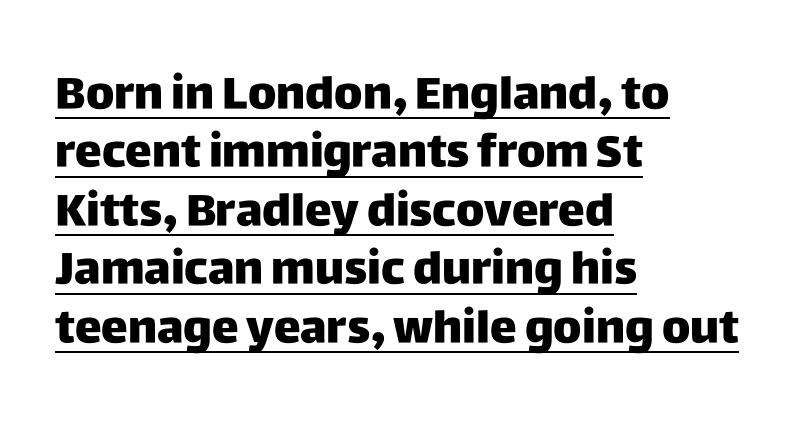
Q: Is the text bold? A: Yes.
Q: Is the text italic (slanted)? A: No, it is upright.
Q: Is the typeface a serif or a sans-serif typeface? A: Sans-serif.
Q: Is the text underlined? A: Yes.
Q: How is the paragraph aligned? A: Left-aligned.
Q: Is the spacing between letters normal or unusually wide? A: Normal.
Q: Is the spacing between lines tight, normal or loose? A: Normal.
Q: Width (condensed, normal, or wide)? A: Normal.
Q: Stroke contrast? A: Low.
Q: x-height? A: Large.
Q: Monospaced? A: No.
